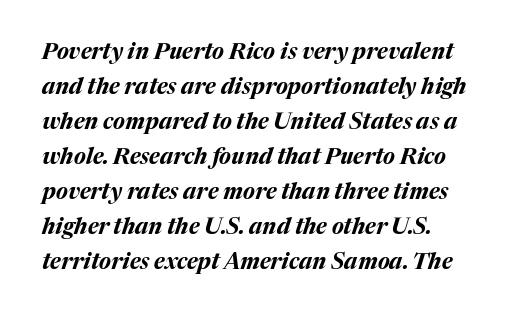
The image shows 22 px bold type, italic (leaning right); set left-aligned, normal line spacing (1.59x), normal letter spacing, not underlined.
